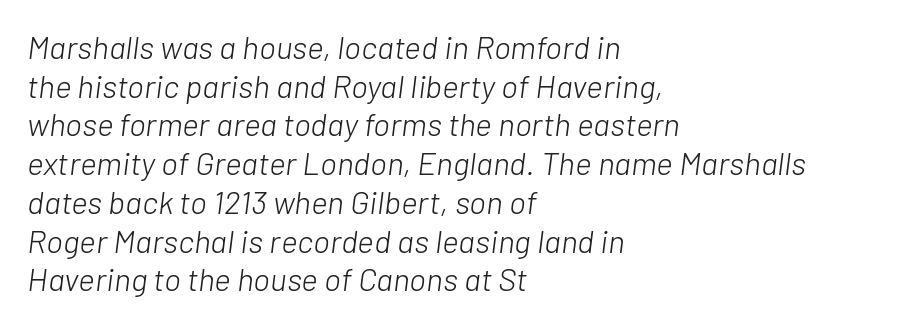
The passage shown is typed in a proportional face where columns would drift. Check under the words: just untouched page. Does the copy run flush right? No — it runs flush left. Weight: in the light-to-regular range. Letter spacing: default.
